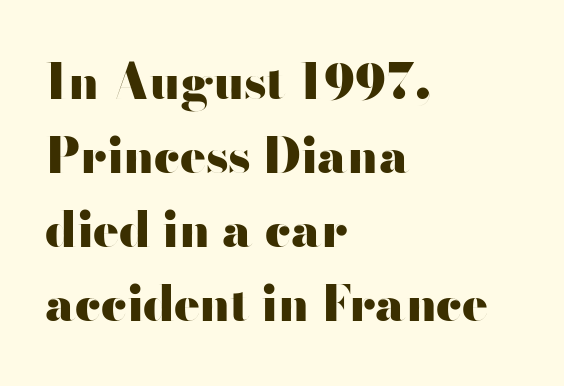
{"italic": "no", "bold": "yes", "weight": "heavy", "width": "wide", "stroke_contrast": "high", "x_height": "small", "monospaced": "no", "underline": "no", "align": "left", "line_spacing": "normal", "line_spacing_ratio": 1.54, "letter_spacing": "normal", "letter_spacing_em": 0.0, "glyph_px": 48}
